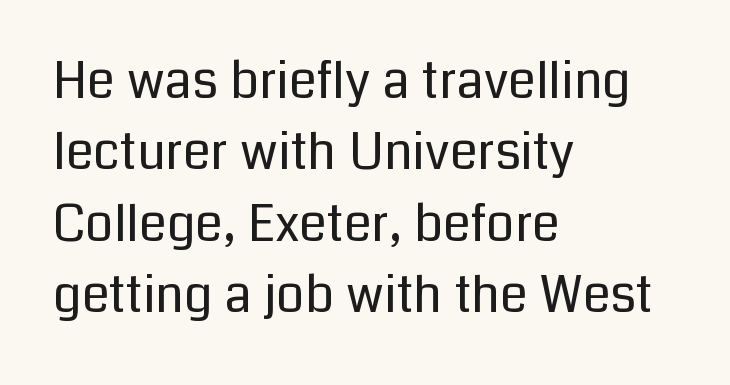
{"serif": "no", "italic": "no", "bold": "no", "weight": "regular", "width": "normal", "stroke_contrast": "low", "x_height": "medium", "monospaced": "no", "underline": "no", "align": "left", "line_spacing": "normal", "line_spacing_ratio": 1.43, "letter_spacing": "normal", "letter_spacing_em": 0.0, "glyph_px": 50}
